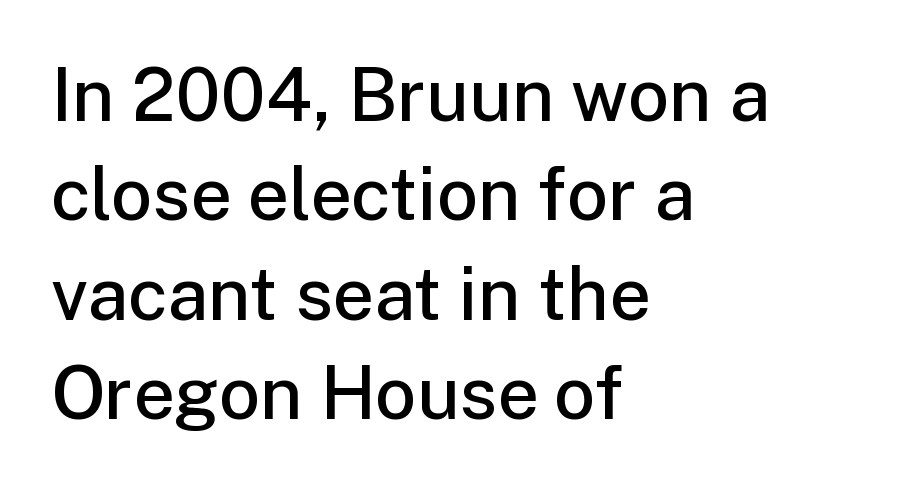
{"serif": "no", "italic": "no", "bold": "semi", "weight": "semibold", "width": "normal", "stroke_contrast": "low", "x_height": "medium", "monospaced": "no", "underline": "no", "align": "left", "line_spacing": "normal", "line_spacing_ratio": 1.36, "letter_spacing": "normal", "letter_spacing_em": 0.0, "glyph_px": 73}
